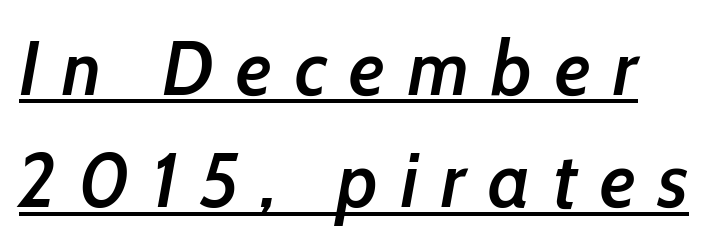
{"italic": "yes", "lean": "right", "slant_degrees": 10, "bold": "semi", "weight": "semibold", "width": "condensed", "stroke_contrast": "low", "x_height": "medium", "monospaced": "no", "underline": "yes", "line_spacing": "normal", "line_spacing_ratio": 1.44, "letter_spacing": "wide", "letter_spacing_em": 0.29, "glyph_px": 78}
